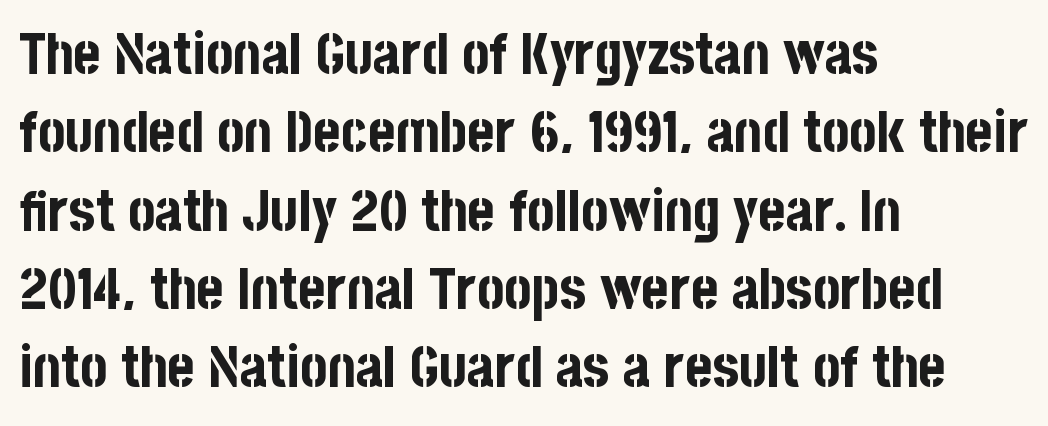
Q: Is the text bold? A: Yes.
Q: Is the text italic (slanted)? A: No, it is upright.
Q: Is the typeface a serif or a sans-serif typeface? A: Sans-serif.
Q: Is the text underlined? A: No.
Q: How is the paragraph aligned? A: Left-aligned.
Q: Is the spacing between letters normal or unusually wide? A: Normal.
Q: Is the spacing between lines tight, normal or loose? A: Normal.
Q: Width (condensed, normal, or wide)? A: Condensed.
Q: Stroke contrast? A: Low.
Q: x-height? A: Large.
Q: Monospaced? A: No.
